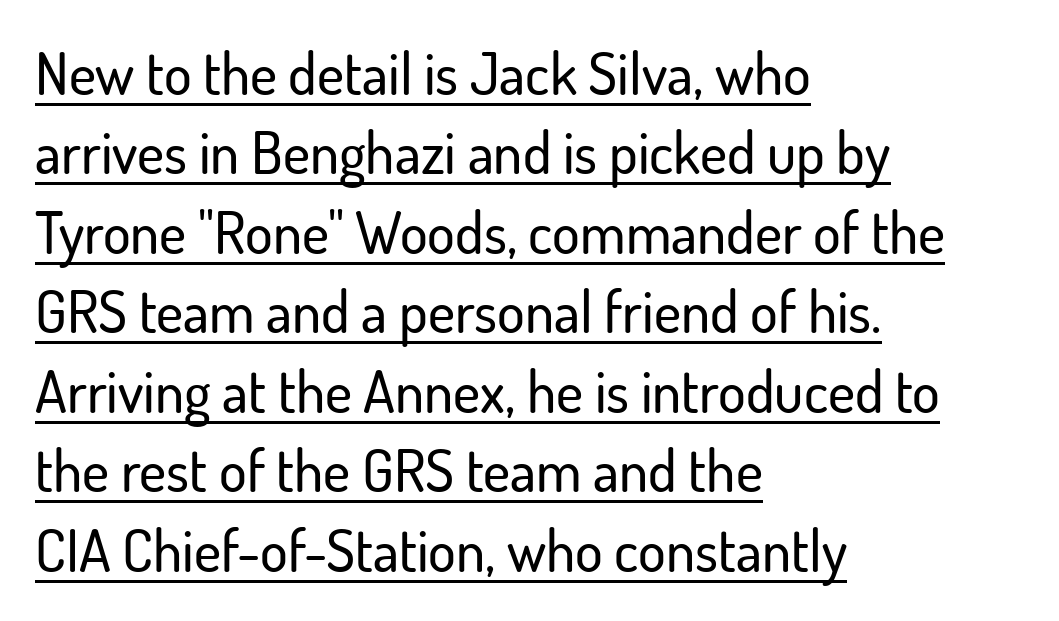
The image shows 58 px sans-serif type, upright; set left-aligned, normal line spacing (1.37x), normal letter spacing, underlined; low stroke contrast and a small x-height.
